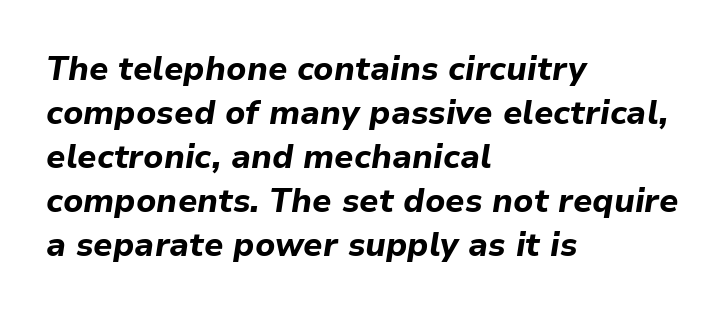
Q: Is the text bold? A: Yes.
Q: Is the text italic (slanted)? A: Yes, it leans right by about 9 degrees.
Q: Is the text underlined? A: No.
Q: How is the paragraph aligned? A: Left-aligned.
Q: Is the spacing between letters normal or unusually wide? A: Normal.
Q: Is the spacing between lines tight, normal or loose? A: Normal.
Q: Width (condensed, normal, or wide)? A: Normal.
Q: Stroke contrast? A: Low.
Q: x-height? A: Medium.
Q: Monospaced? A: No.
